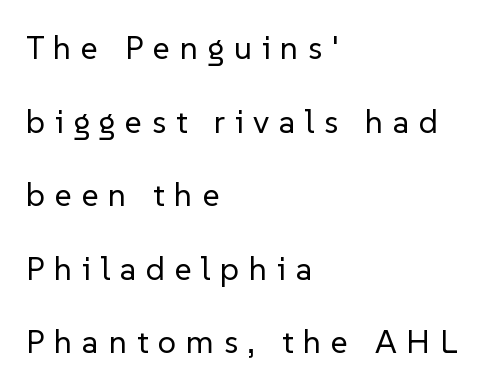
Successive baselines arrive slowly, with a big drop between each. Every stem runs plumb, perpendicular to the baseline. Left-aligned paragraph, ragged on the right. This is sans-serif lettering, the kind often seen on screens and signage. Words float on clear page, feet unadorned.
